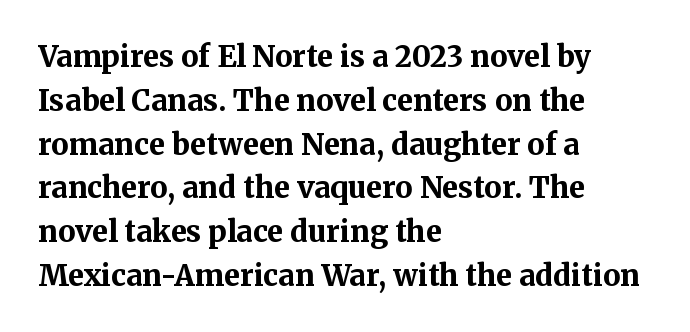
{"serif": "yes", "italic": "no", "bold": "yes", "weight": "bold", "width": "normal", "stroke_contrast": "medium", "x_height": "medium", "monospaced": "no", "underline": "no", "align": "left", "line_spacing": "normal", "line_spacing_ratio": 1.51, "letter_spacing": "normal", "letter_spacing_em": 0.0, "glyph_px": 29}
